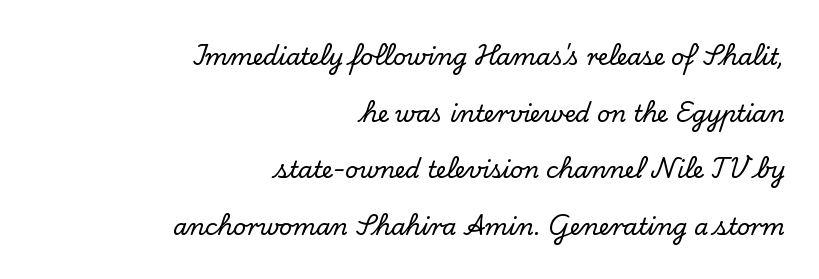
Whoever set this chose breathing room over compactness in the vertical rhythm. Tracking value appears to be zero — textbook default spacing. The words here are not underlined. Line endings align vertically; line beginnings do not.
